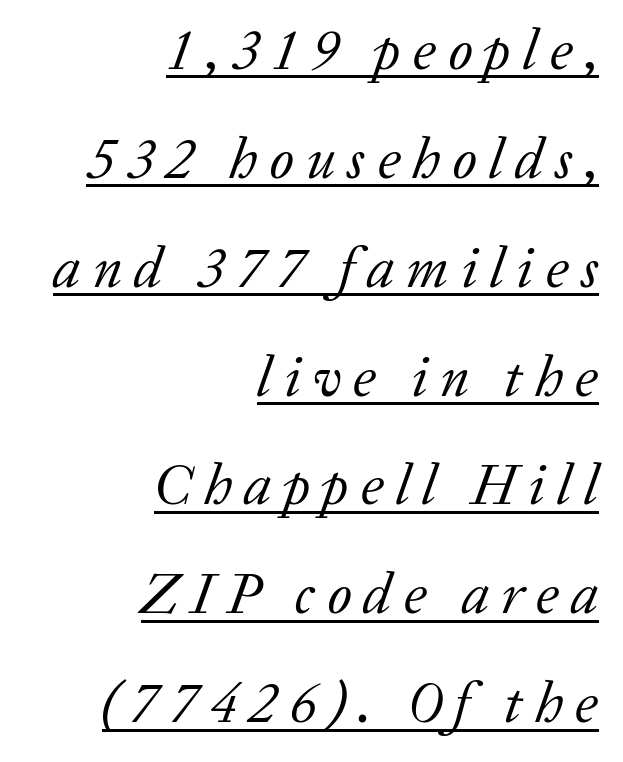
How are the letters spaced? Widely, with obvious added tracking. Think of a printed novel: that variable character pitch is what you see here. Honestly, the underline is the first thing you notice here. A great deal of white space separates one row of letters from the next.
